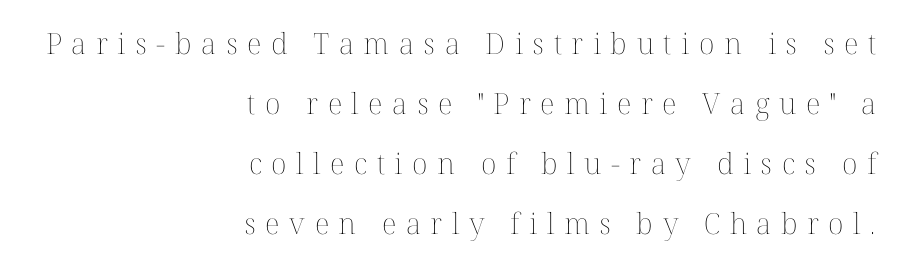
Layout note: lines flush right. Compared with typical paragraphs, the rows here are farther apart. No heavy texture on the line: the type isn't bold. Check the space under the baseline: it is left empty. Here the designer chose a conventional face with non-uniform glyph widths.
